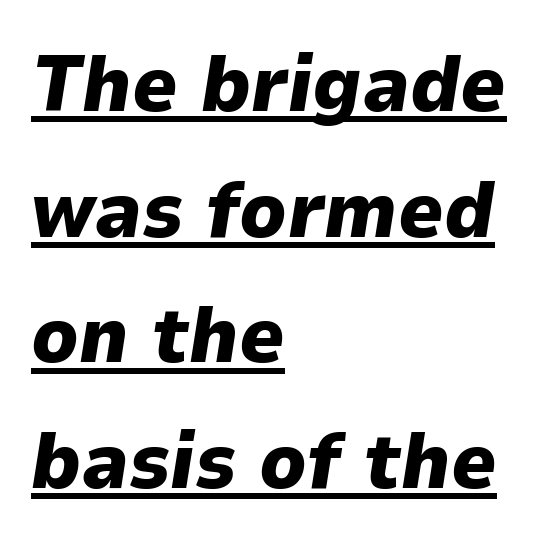
{"italic": "yes", "lean": "right", "slant_degrees": 9, "bold": "yes", "weight": "heavy", "width": "normal", "stroke_contrast": "low", "x_height": "medium", "monospaced": "no", "underline": "yes", "align": "left", "line_spacing": "normal", "line_spacing_ratio": 1.59, "letter_spacing": "normal", "letter_spacing_em": 0.0, "glyph_px": 79}
